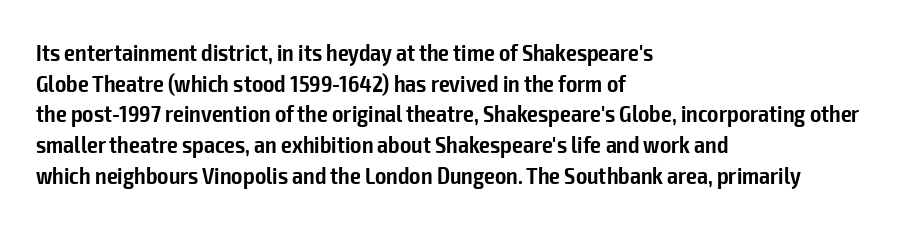
{"italic": "no", "bold": "semi", "underline": "no", "align": "left", "line_spacing": "normal", "line_spacing_ratio": 1.28, "letter_spacing": "normal", "letter_spacing_em": 0.0, "glyph_px": 24}
